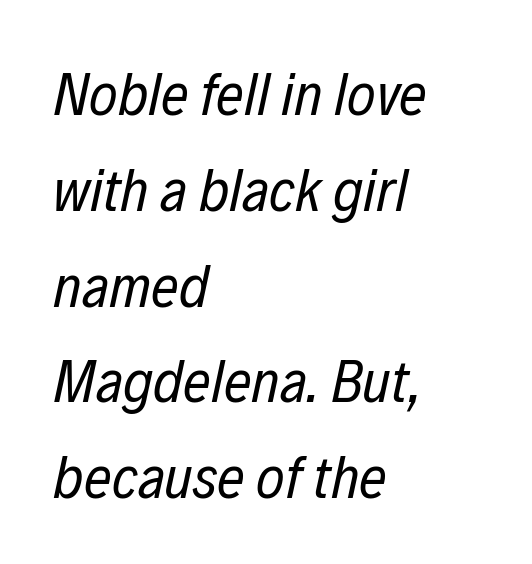
{"italic": "yes", "lean": "right", "slant_degrees": 12, "bold": "no", "weight": "regular", "width": "condensed", "stroke_contrast": "low", "x_height": "medium", "monospaced": "no", "underline": "no", "align": "left", "line_spacing": "normal", "line_spacing_ratio": 1.57, "letter_spacing": "normal", "letter_spacing_em": 0.0, "glyph_px": 61}
